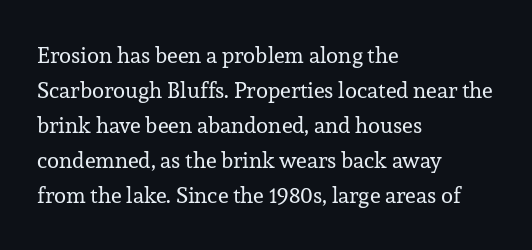
Q: Is the text bold? A: No.
Q: Is the text italic (slanted)? A: No, it is upright.
Q: Is the text underlined? A: No.
Q: How is the paragraph aligned? A: Left-aligned.
Q: Is the spacing between letters normal or unusually wide? A: Normal.
Q: Is the spacing between lines tight, normal or loose? A: Normal.
